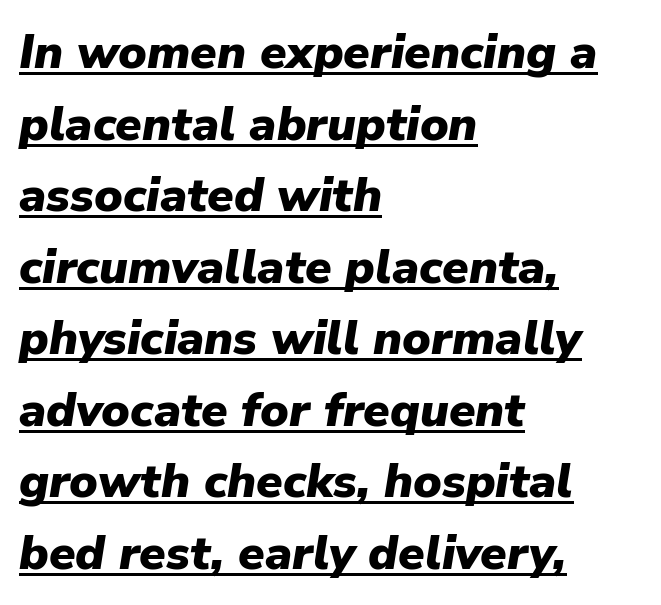
Alignment: flush left. Notice how a bar underscores the lettering throughout. Proportional: the letters do not fall into vertical columns. The horizontal fit of the characters is conventional and even. One glance says typical: line gaps are just what's usual. Is the type bold? Yes — the strokes are clearly thick and heavy.
